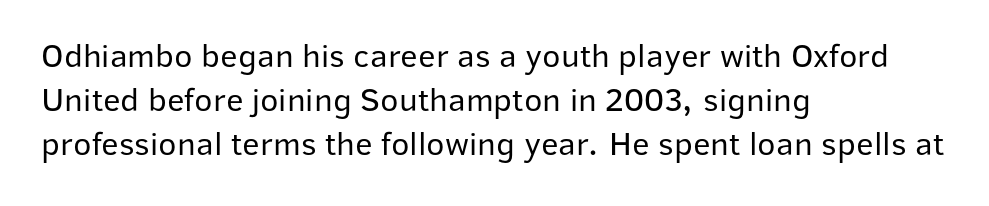
{"serif": "no", "italic": "no", "bold": "no", "weight": "regular", "width": "normal", "stroke_contrast": "low", "x_height": "medium", "monospaced": "no", "underline": "no", "align": "left", "line_spacing": "normal", "line_spacing_ratio": 1.3, "letter_spacing": "normal", "letter_spacing_em": 0.0, "glyph_px": 34}
